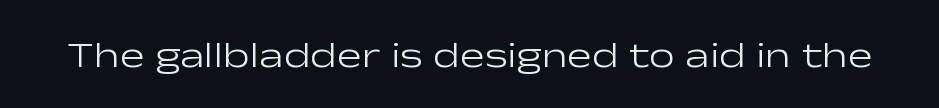
{"serif": "no", "italic": "no", "bold": "no", "weight": "light", "width": "wide", "stroke_contrast": "low", "x_height": "medium", "monospaced": "no", "underline": "no", "letter_spacing": "normal", "letter_spacing_em": 0.0, "glyph_px": 37}
